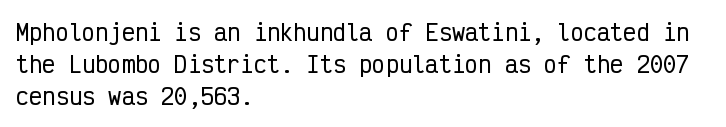
Q: Is the text italic (slanted)? A: No, it is upright.
Q: Is the text underlined? A: No.
Q: How is the paragraph aligned? A: Left-aligned.
Q: Is the spacing between letters normal or unusually wide? A: Normal.
Q: Is the spacing between lines tight, normal or loose? A: Normal.
